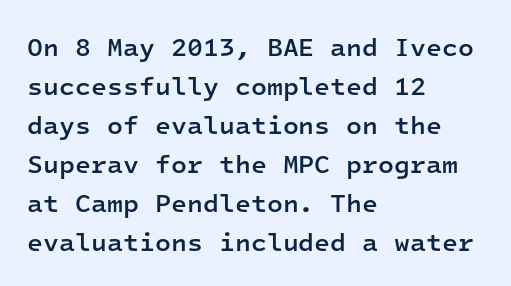
Q: Is the text bold? A: Semi-bold.
Q: Is the text italic (slanted)? A: No, it is upright.
Q: Is the text underlined? A: No.
Q: How is the paragraph aligned? A: Left-aligned.
Q: Is the spacing between letters normal or unusually wide? A: Normal.
Q: Is the spacing between lines tight, normal or loose? A: Normal.
